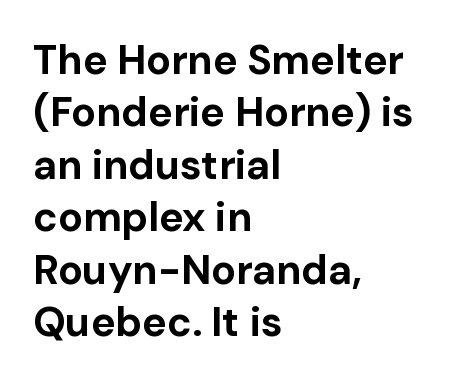
{"serif": "no", "italic": "no", "bold": "yes", "weight": "bold", "width": "normal", "stroke_contrast": "low", "x_height": "medium", "monospaced": "no", "underline": "no", "align": "left", "line_spacing": "normal", "line_spacing_ratio": 1.28, "letter_spacing": "normal", "letter_spacing_em": 0.0, "glyph_px": 41}
